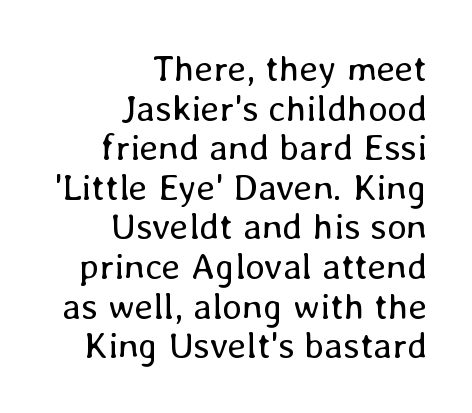
{"italic": "no", "bold": "no", "weight": "regular", "width": "normal", "stroke_contrast": "low", "x_height": "medium", "monospaced": "no", "underline": "no", "align": "right", "line_spacing": "tight", "line_spacing_ratio": 1.07, "letter_spacing": "normal", "letter_spacing_em": 0.0, "glyph_px": 37}
